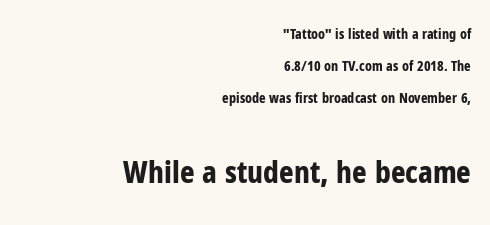
Q: Is the text bold? A: Yes.
Q: Is the text italic (slanted)? A: No, it is upright.
Q: Is the typeface a serif or a sans-serif typeface? A: Sans-serif.
Q: Is the text underlined? A: No.
Q: How is the paragraph aligned? A: Right-aligned.
Q: Is the spacing between letters normal or unusually wide? A: Normal.
Q: Is the spacing between lines tight, normal or loose? A: Loose.
Q: Which block of text is set in a larger size, the first (top) or the second (bottom)? A: The second (bottom) one.
Q: Width (condensed, normal, or wide)? A: Condensed.
Q: Stroke contrast? A: Low.
Q: x-height? A: Medium.
Q: Monospaced? A: No.
